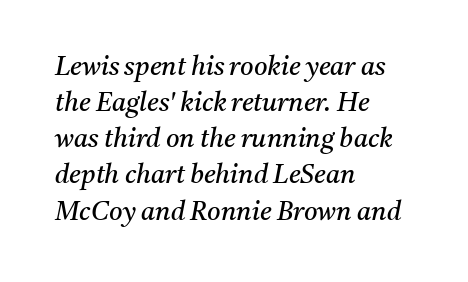
The specimen reads as italic at a glance. All the whitespace from short lines collects on the right. The glyphs are unaccompanied by any horizontal stroke below them. How are the letters spaced? Ordinarily, with no added tracking. Summary of weight: not heavy and not bold.
